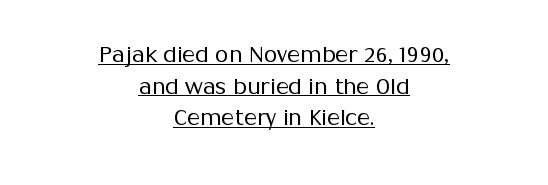
The image shows 22 px text type, upright; set centered, normal line spacing (1.44x), normal letter spacing, underlined.
